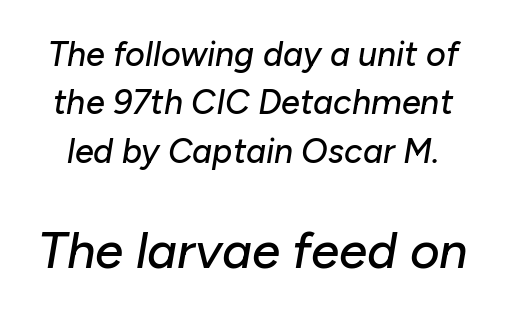
The image shows 51 px text type, italic (leaning right); set normal line spacing (1.42x), normal letter spacing, not underlined; the second (bottom) block is 1.5x larger; low stroke contrast and a medium x-height.
